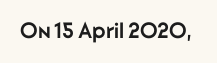
The image shows 22 px bold type, upright; set normal letter spacing, not underlined.
